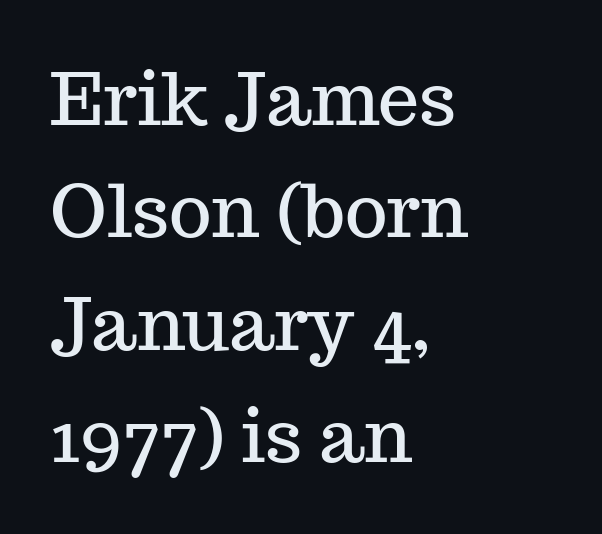
The image shows 73 px serif type, upright; set left-aligned, normal line spacing (1.54x), normal letter spacing, not underlined; medium stroke contrast and a medium x-height.
